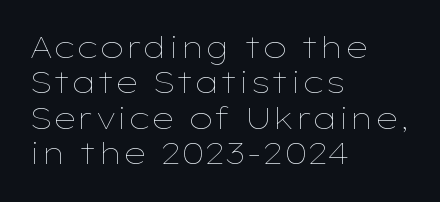
The image shows 29 px thin, wide type, upright; set left-aligned, line spacing 1.22x, normal letter spacing, not underlined; low stroke contrast and a medium x-height.
